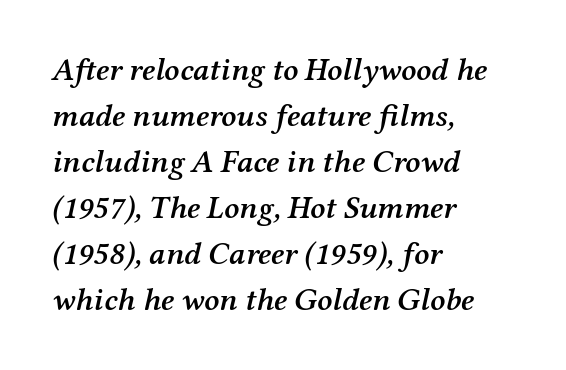
{"serif": "yes", "italic": "yes", "lean": "right", "slant_degrees": 12, "bold": "semi", "weight": "semibold", "width": "normal", "stroke_contrast": "medium", "x_height": "medium", "monospaced": "no", "underline": "no", "align": "left", "line_spacing": "normal", "line_spacing_ratio": 1.44, "letter_spacing": "normal", "letter_spacing_em": 0.0, "glyph_px": 32}
